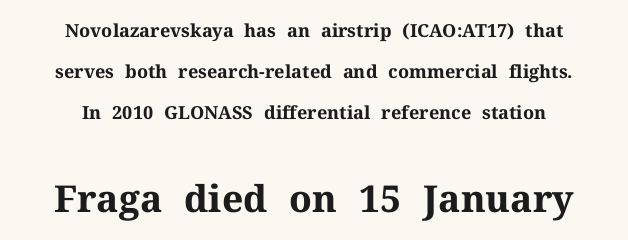
Each letter keeps its own natural width here, so spacing adapts to shape. Short note: letters normally spaced. Weight: bold. What's the leading like? Stretched, with rows far apart.
